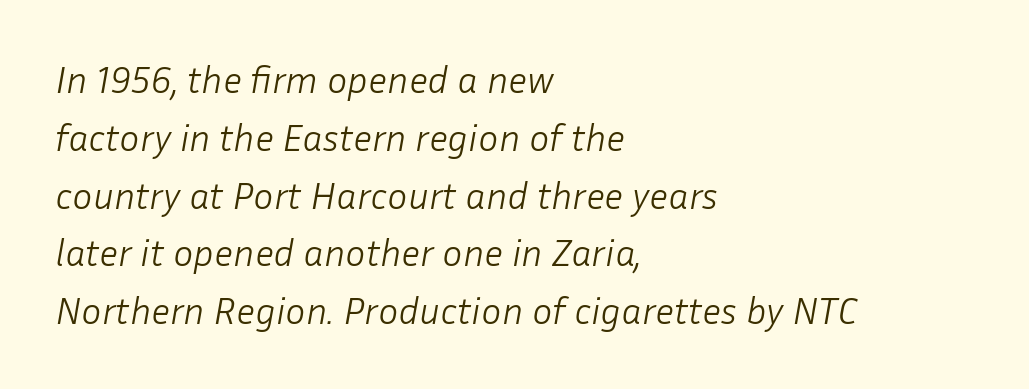
{"italic": "yes", "lean": "right", "slant_degrees": 10, "bold": "no", "weight": "light", "width": "normal", "stroke_contrast": "low", "x_height": "medium", "monospaced": "no", "underline": "no", "align": "left", "line_spacing": "normal", "line_spacing_ratio": 1.52, "letter_spacing": "normal", "letter_spacing_em": 0.0, "glyph_px": 38}
